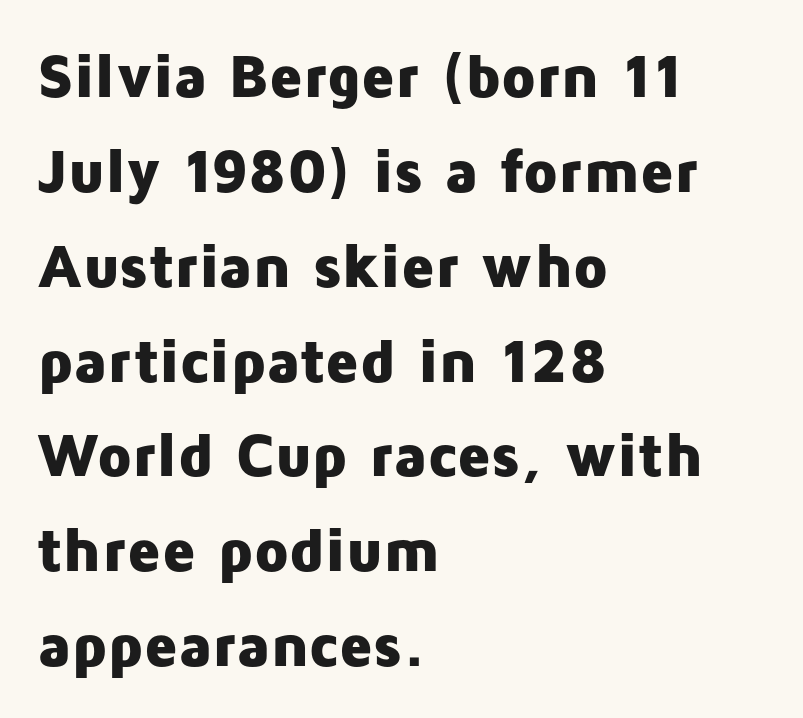
The image shows 62 px heavy sans-serif type, upright; set left-aligned, normal line spacing (1.53x), normal letter spacing, not underlined; low stroke contrast and a medium x-height.
